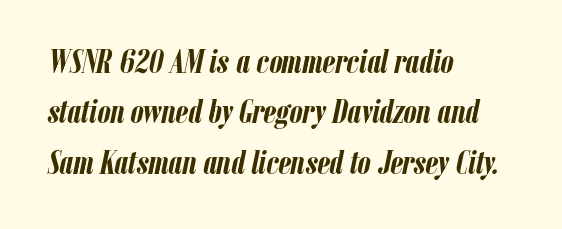
The image shows 33 px semibold, condensed type, italic (leaning right); set left-aligned, normal line spacing (1.53x), normal letter spacing, not underlined; low stroke contrast and a medium x-height.
